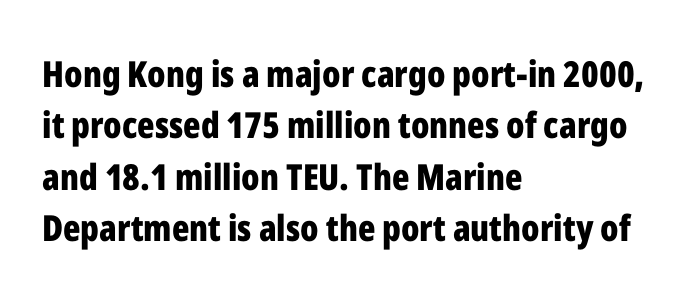
{"serif": "no", "italic": "no", "bold": "yes", "weight": "bold", "width": "condensed", "stroke_contrast": "low", "x_height": "medium", "monospaced": "no", "underline": "no", "align": "left", "line_spacing": "normal", "line_spacing_ratio": 1.43, "letter_spacing": "normal", "letter_spacing_em": 0.0, "glyph_px": 36}
